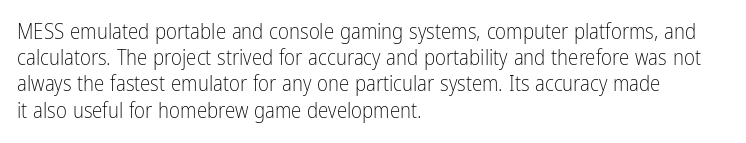
{"italic": "no", "bold": "no", "underline": "no", "align": "left", "line_spacing": "normal", "line_spacing_ratio": 1.25, "letter_spacing": "normal", "letter_spacing_em": 0.0, "glyph_px": 21}
